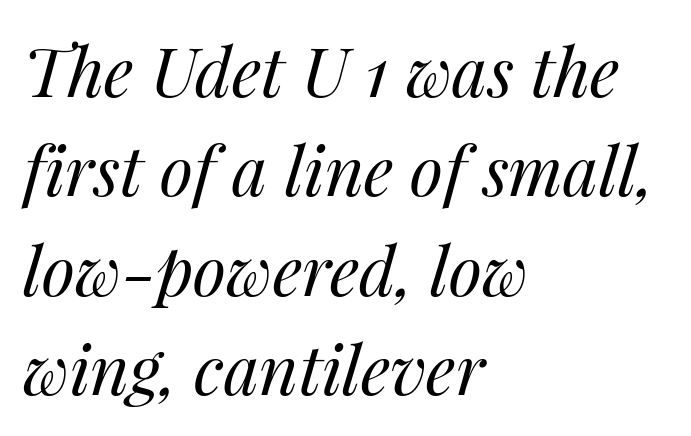
{"italic": "yes", "lean": "right", "slant_degrees": 14, "bold": "no", "weight": "regular", "width": "normal", "stroke_contrast": "medium", "x_height": "medium", "monospaced": "no", "underline": "no", "align": "left", "line_spacing": "normal", "line_spacing_ratio": 1.46, "letter_spacing": "normal", "letter_spacing_em": 0.0, "glyph_px": 68}
